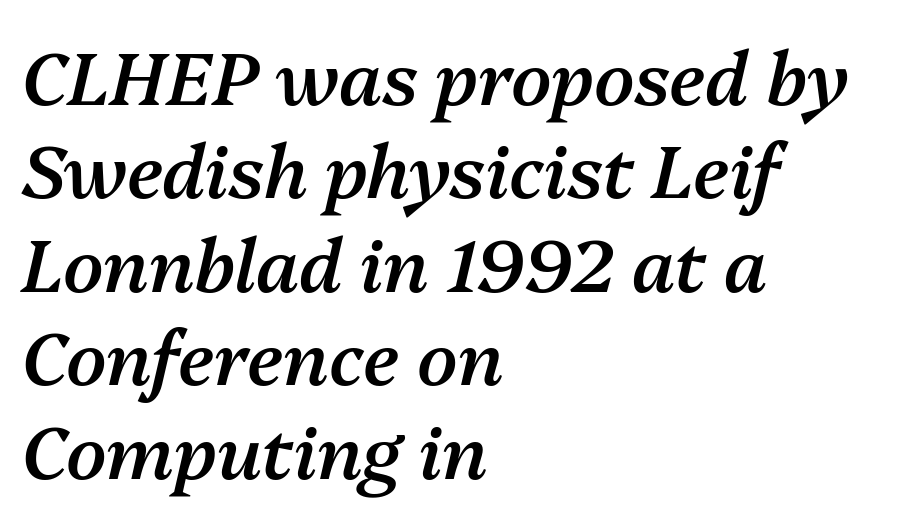
Q: Is the text bold? A: Semi-bold.
Q: Is the text italic (slanted)? A: Yes, it leans right by about 13 degrees.
Q: Is the text underlined? A: No.
Q: How is the paragraph aligned? A: Left-aligned.
Q: Is the spacing between letters normal or unusually wide? A: Normal.
Q: Is the spacing between lines tight, normal or loose? A: Normal.
Q: Width (condensed, normal, or wide)? A: Normal.
Q: Stroke contrast? A: Medium.
Q: x-height? A: Medium.
Q: Monospaced? A: No.
